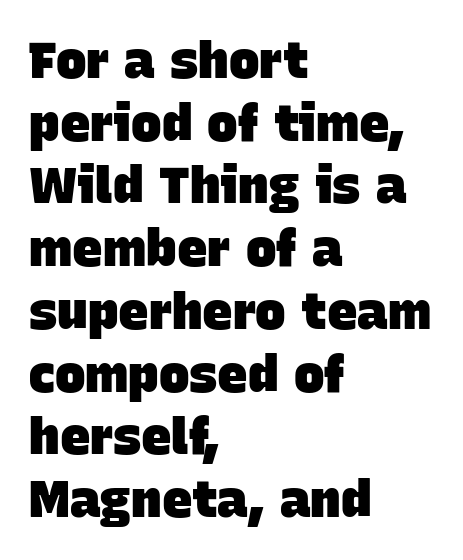
The passage shown is typed in a proportional face where columns would drift. The typesetting leans heavy: a genuine bold. All the whitespace from short lines collects on the right. The text was rendered using a sans face with plain stroke endings. No extra tracking has been applied to these lines.
